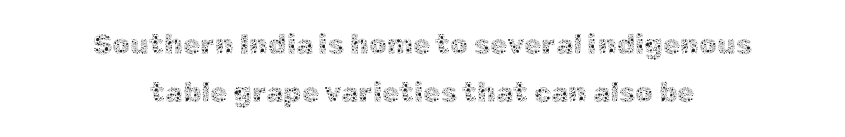
The specimen omits any rule beneath the text block's lines. This sample uses an upright cut, with every glyph sitting square on the baseline. Varying glyph widths throughout — classic text-font behaviour. There is no visible air inserted between adjacent glyphs.
